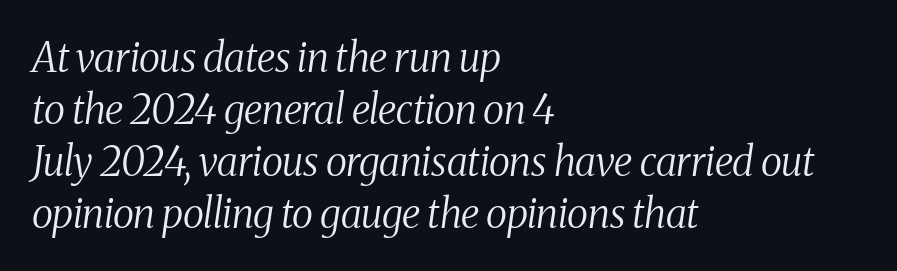
{"serif": "yes", "italic": "yes", "lean": "right", "slant_degrees": 8, "bold": "no", "weight": "regular", "width": "condensed", "stroke_contrast": "medium", "x_height": "medium", "monospaced": "no", "underline": "no", "align": "left", "line_spacing": "normal", "line_spacing_ratio": 1.3, "letter_spacing": "normal", "letter_spacing_em": 0.0, "glyph_px": 40}
